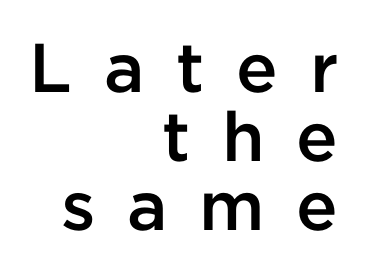
The image shows 69 px semibold sans-serif type, upright; set right-aligned, tight line spacing (1.0x), unusually wide letter spacing (+0.46 em), not underlined; low stroke contrast and a medium x-height.
